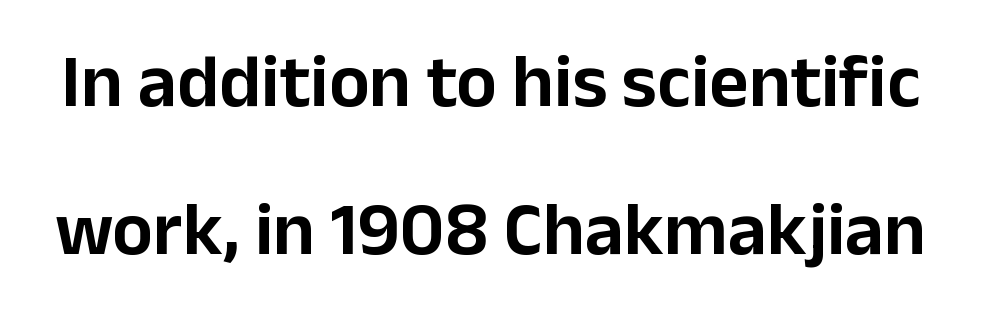
Q: Is the text italic (slanted)? A: No, it is upright.
Q: Is the typeface a serif or a sans-serif typeface? A: Sans-serif.
Q: Is the text underlined? A: No.
Q: Is the spacing between letters normal or unusually wide? A: Normal.
Q: Is the spacing between lines tight, normal or loose? A: Loose.
Q: Width (condensed, normal, or wide)? A: Normal.
Q: Stroke contrast? A: Low.
Q: x-height? A: Medium.
Q: Monospaced? A: No.
